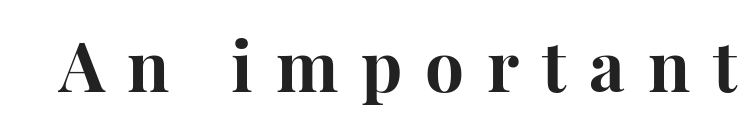
{"serif": "yes", "italic": "no", "bold": "yes", "weight": "bold", "width": "normal", "stroke_contrast": "high", "x_height": "medium", "monospaced": "no", "underline": "no", "letter_spacing": "wide", "letter_spacing_em": 0.33, "glyph_px": 69}
